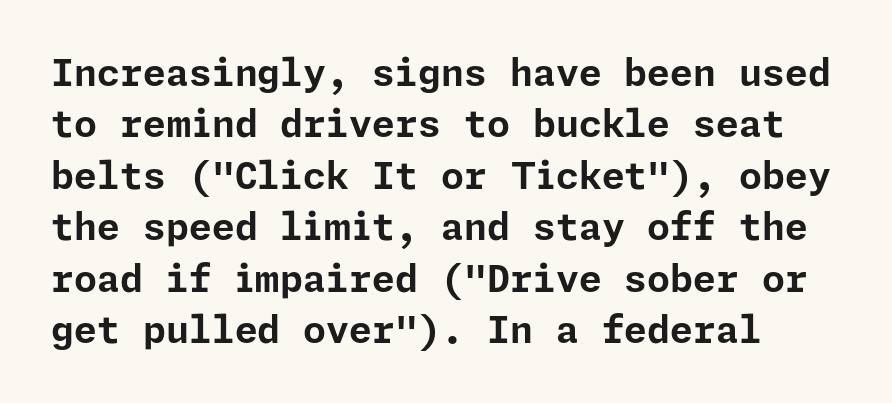
A full-strength bold gives these letters their thick strokes. A typesetter would call this leading conventional body-copy spacing. There is no visible air inserted between adjacent glyphs. Descenders are the only things crossing below the line. This is sans-serif lettering, the kind often seen on screens and signage.
